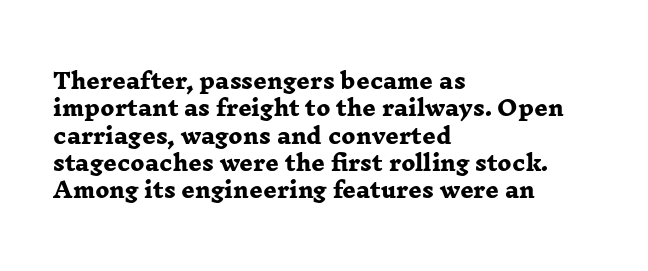
These lines sit exactly where default settings would place them. A typesetter would call this zero additional tracking. The typesetter chose a ragged-right arrangement here. How heavy is the stroke? Heavy — this is a bold.
